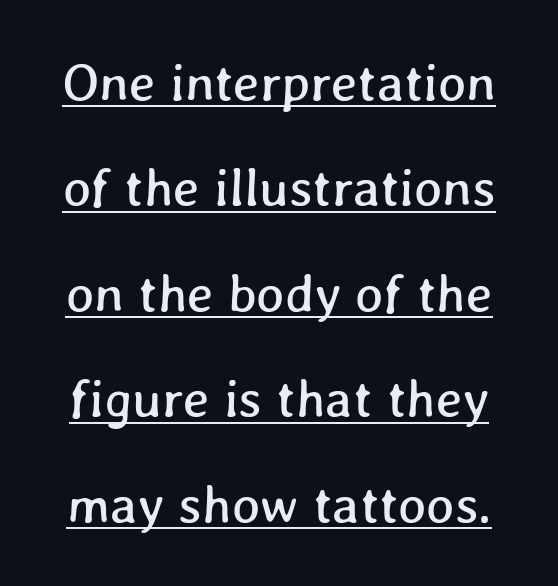
{"width": "normal", "stroke_contrast": "low", "x_height": "medium", "monospaced": "no", "underline": "yes", "line_spacing": "loose", "line_spacing_ratio": 1.99, "letter_spacing": "normal", "letter_spacing_em": 0.0, "glyph_px": 53}
